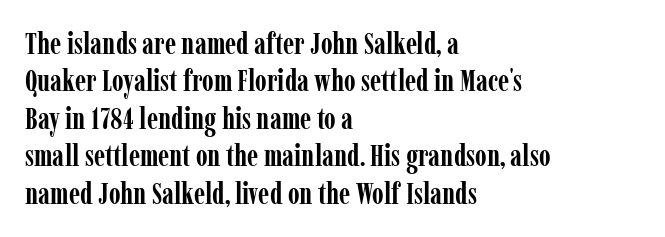
{"serif": "yes", "italic": "no", "bold": "yes", "weight": "semibold", "width": "condensed", "stroke_contrast": "low", "x_height": "medium", "monospaced": "no", "underline": "no", "align": "left", "line_spacing": "normal", "line_spacing_ratio": 1.25, "letter_spacing": "normal", "letter_spacing_em": 0.0, "glyph_px": 30}
